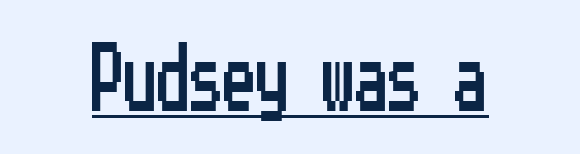
The image shows 66 px condensed sans-serif type, upright; set normal letter spacing, underlined; low stroke contrast and a medium x-height.
